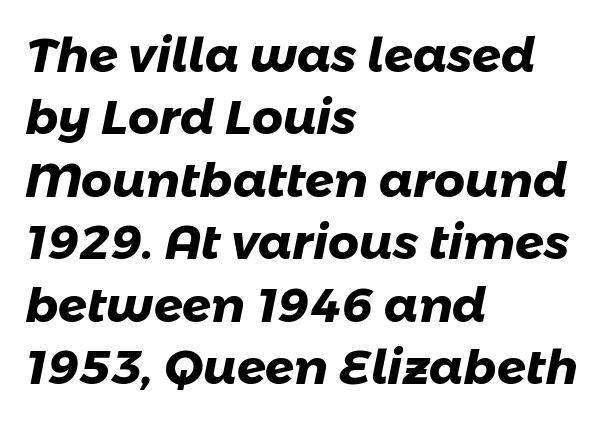
Q: Is the text bold? A: Yes.
Q: Is the typeface a serif or a sans-serif typeface? A: Sans-serif.
Q: Is the text underlined? A: No.
Q: How is the paragraph aligned? A: Left-aligned.
Q: Is the spacing between letters normal or unusually wide? A: Normal.
Q: Is the spacing between lines tight, normal or loose? A: Normal.
Q: Width (condensed, normal, or wide)? A: Normal.
Q: Stroke contrast? A: Low.
Q: x-height? A: Medium.
Q: Monospaced? A: No.
